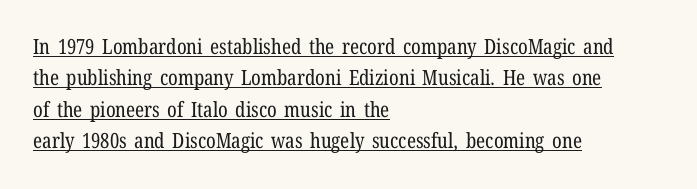
Posture: straight, roman, zero tilt. The specimen includes a rule beneath the text block's lines. A typesetter would call this leading conventional body-copy spacing. The letters sit at their default tracking, neither squeezed nor spread.
